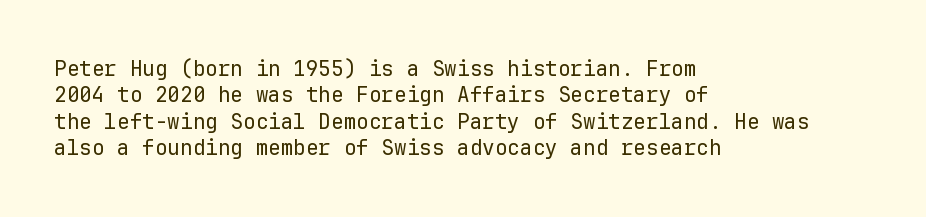
The rendering uses a moderate line-height, typical for paragraphs. Only glyphs here, with clear space below each row. The passage is arranged the way most books set body copy — flush left. Spacing between characters is what you'd get straight out of the box.
